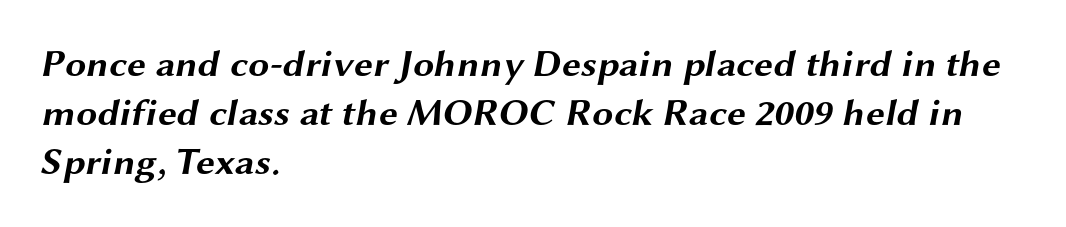
This rendering features lettering with no underline. Nothing sits at the stroke ends, so this counts as sans-serif. This sample keeps an unexceptional amount of space between lines. Students, this is bold: see how much ink each stroke carries. A classic flush-left, rag-right setting is used for this passage. Is the letter spacing exaggerated? No — it looks like the ordinary default.
